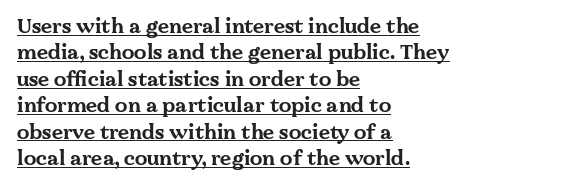
One-word summary of the alignment: left. Normally led — the rows are evenly, conventionally spaced. The glyphs are accompanied by a horizontal stroke just below them. You'd pick this weight for a headline — it's a proper bold. The rendering keeps characters at their native spacing. Tall strokes in this sample are plumb rather than angled.
